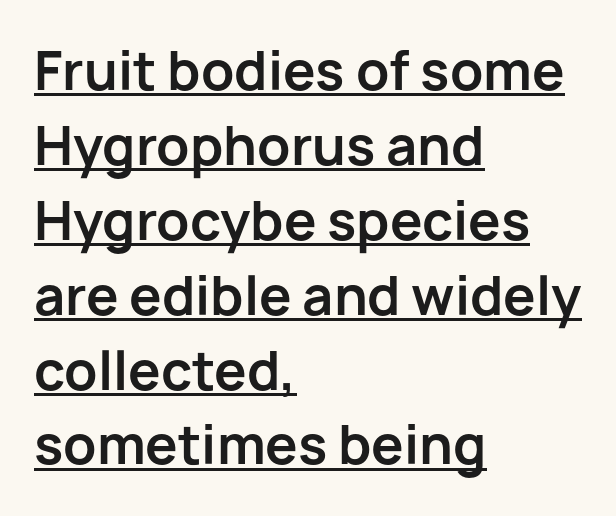
The image shows 52 px bold sans-serif type, upright; set left-aligned, normal line spacing (1.44x), normal letter spacing, underlined; low stroke contrast and a medium x-height.
